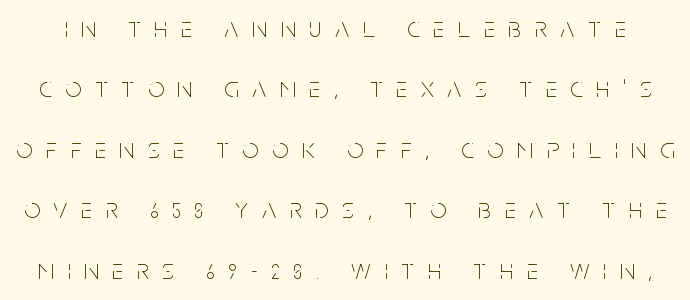
Type without underlining. Widely set lines give the paragraph a tall, airy silhouette. Stems and bowls with no extra thickness — not bold. Tracking value appears strongly positive — letters spread wide. Letterform terminals end flat and unadorned throughout the passage.
